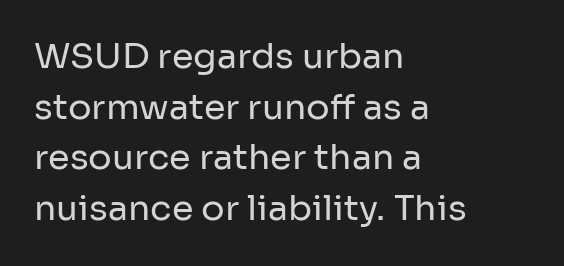
This sample uses an upright cut, with every glyph sitting square on the baseline. The strokes are not fattened; the text isn't bold. The words here are not underlined. Does the type have serifs? No, each stem ends abruptly.
